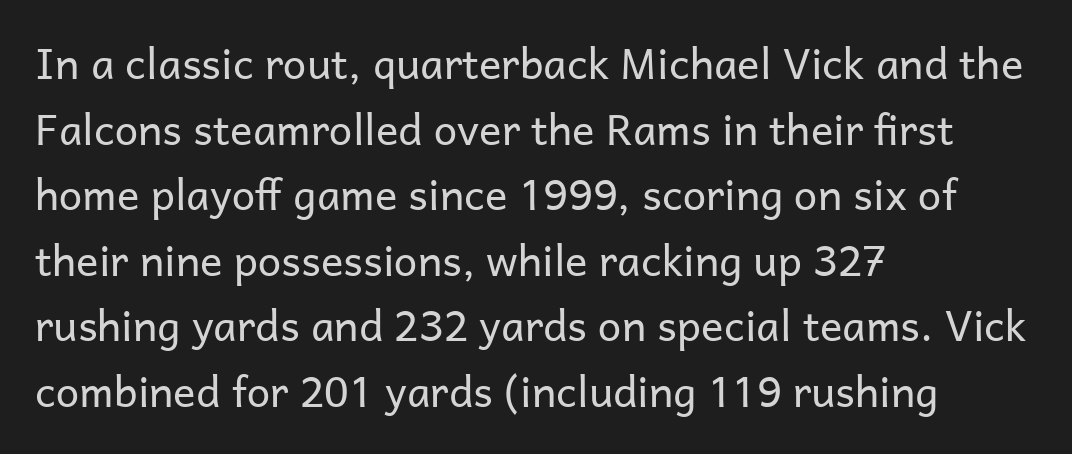
The image shows 42 px regular-weight sans-serif type, upright; set left-aligned, normal line spacing (1.56x), normal letter spacing, not underlined; low stroke contrast and a medium x-height.
